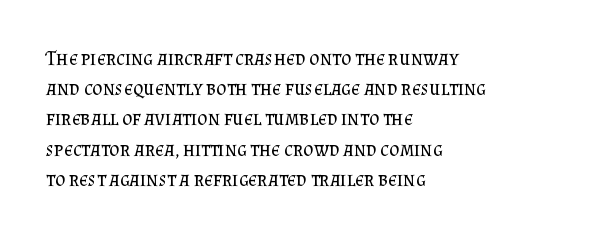
What stands out about the letter spacing? Nothing — it is the standard amount. The axis of the letterforms is exactly vertical. Check the space under the baseline: it is left empty. Evenly set lines give the paragraph a standard silhouette.
